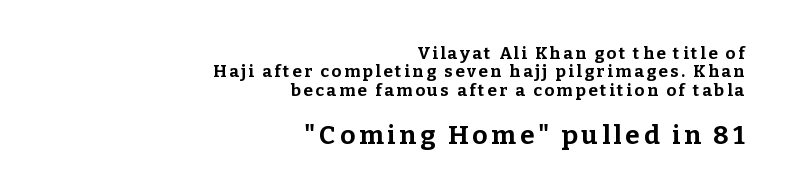
The block sitting lower on the canvas is the one with enlarged characters. Strong, thick strokes mark this as bold type. Teacher's note: observe the even right margin — that is flush-right alignment. Words float on clear page, feet unadorned. Posture: upright roman. The line-height multiplier appears low, near solid setting.
